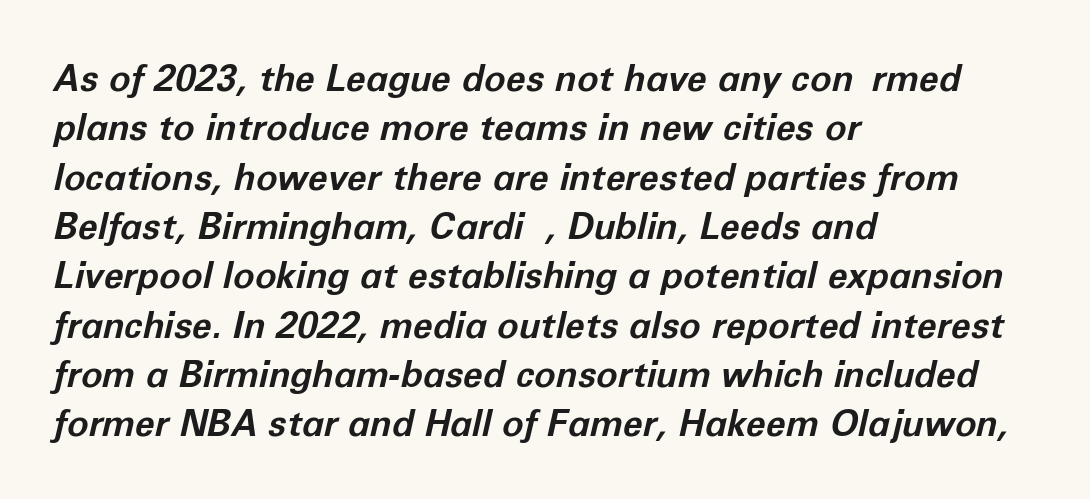
The line texture is even and compact thanks to regular tracking. Here the designer chose a conventional face with non-uniform glyph widths. Normally led — the rows are evenly, conventionally spaced. An italicized treatment has been applied to the whole sample.
